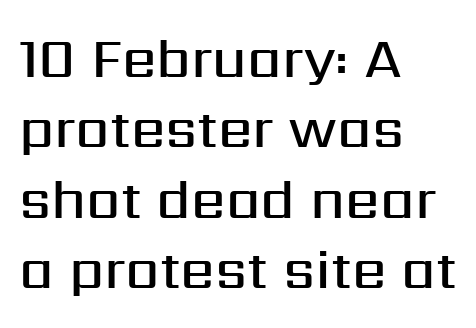
The image shows 55 px semibold sans-serif type, upright; set left-aligned, normal line spacing (1.28x), normal letter spacing, not underlined; medium stroke contrast and a medium x-height.
